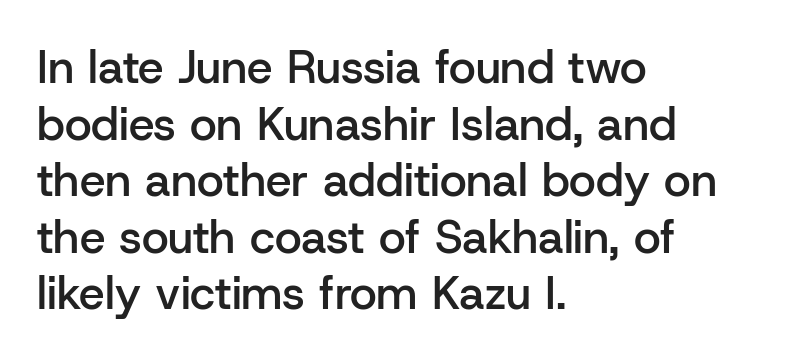
The image shows 46 px semibold sans-serif type, upright; set left-aligned, line spacing 1.23x, normal letter spacing, not underlined; low stroke contrast and a medium x-height.
